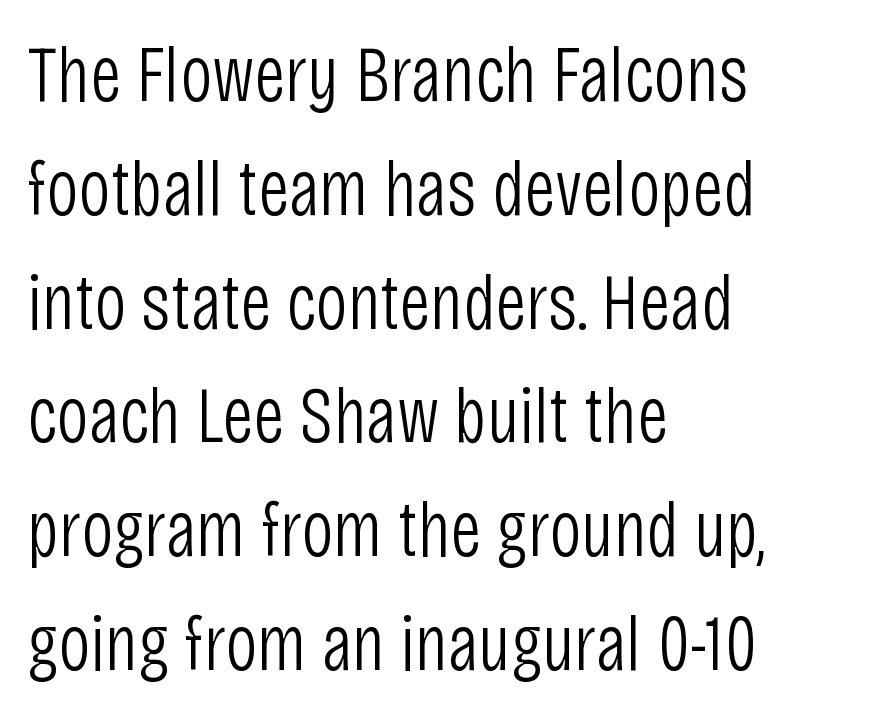
The image shows 79 px light, condensed sans-serif type, upright; set left-aligned, normal line spacing (1.44x), normal letter spacing, not underlined; low stroke contrast and a large x-height.
